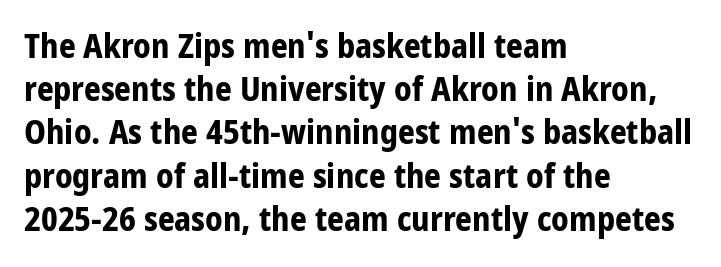
The image shows 33 px bold, condensed sans-serif type, upright; set left-aligned, normal line spacing (1.31x), normal letter spacing, not underlined; low stroke contrast and a large x-height.
